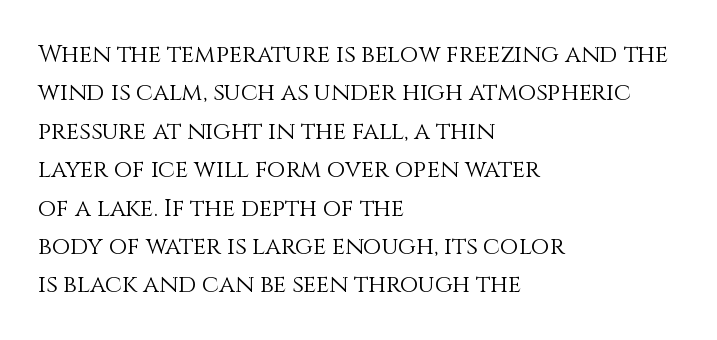
Q: Is the text bold? A: No.
Q: Is the text italic (slanted)? A: No, it is upright.
Q: Is the text underlined? A: No.
Q: How is the paragraph aligned? A: Left-aligned.
Q: Is the spacing between letters normal or unusually wide? A: Normal.
Q: Is the spacing between lines tight, normal or loose? A: Normal.
